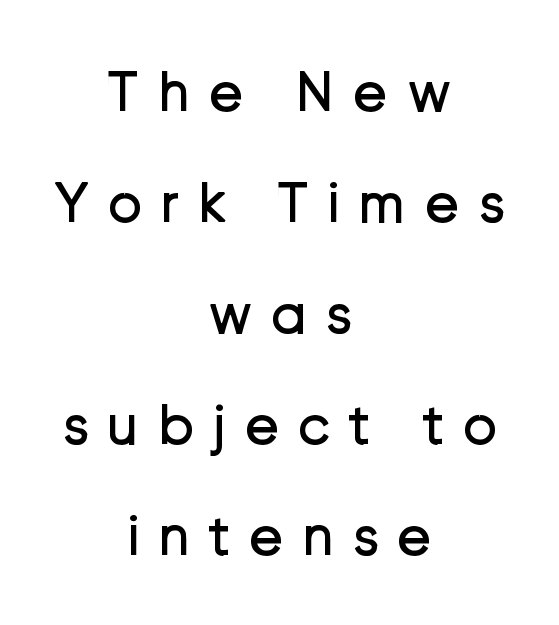
{"serif": "no", "italic": "no", "bold": "no", "weight": "regular", "width": "normal", "stroke_contrast": "low", "x_height": "medium", "monospaced": "no", "underline": "no", "align": "center", "line_spacing_ratio": 1.88, "letter_spacing": "wide", "letter_spacing_em": 0.3, "glyph_px": 59}
